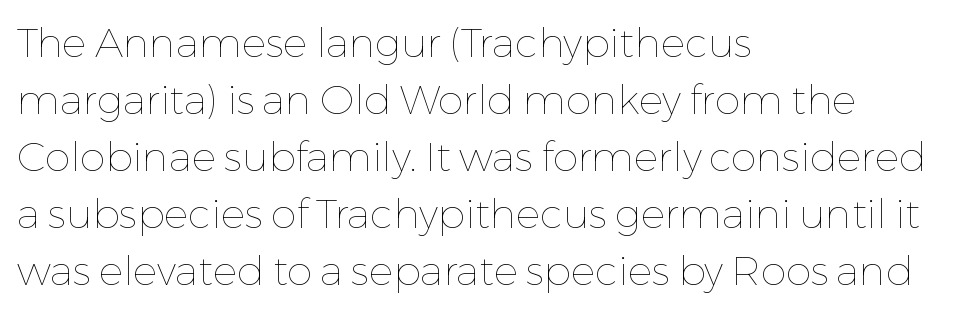
Q: Is the text bold? A: No.
Q: Is the text italic (slanted)? A: No, it is upright.
Q: Is the text underlined? A: No.
Q: How is the paragraph aligned? A: Left-aligned.
Q: Is the spacing between letters normal or unusually wide? A: Normal.
Q: Is the spacing between lines tight, normal or loose? A: Normal.
Q: Width (condensed, normal, or wide)? A: Normal.
Q: Stroke contrast? A: Low.
Q: x-height? A: Medium.
Q: Monospaced? A: No.
